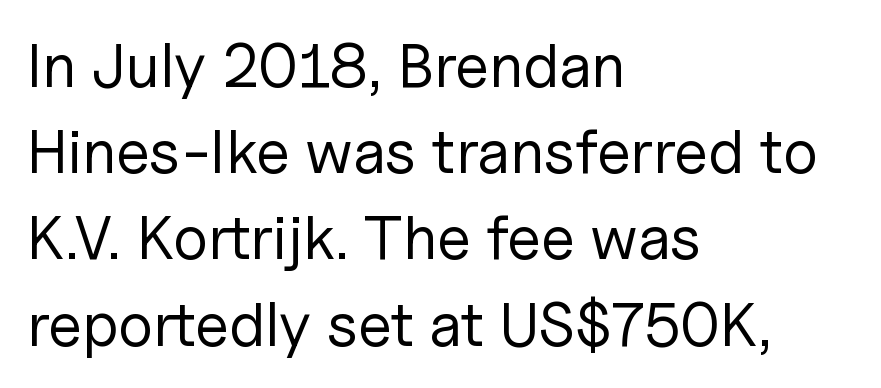
The image shows 62 px regular-weight sans-serif type, upright; set left-aligned, normal line spacing (1.39x), normal letter spacing, not underlined; low stroke contrast and a medium x-height.
